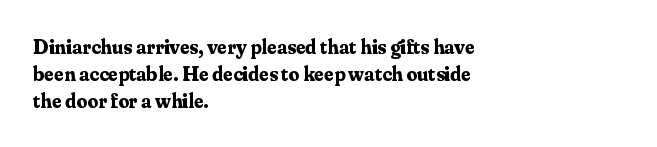
Which margin do the lines hug? The left one — the right edge is uneven. The foot of each line stays bare and open. Strokes here are thick enough to call this a true bold. Does the lettering tilt? It doesn't — this is upright. You could call the tracking neutral — neither tight nor loose. Interline gaps are of average width in this sample.
